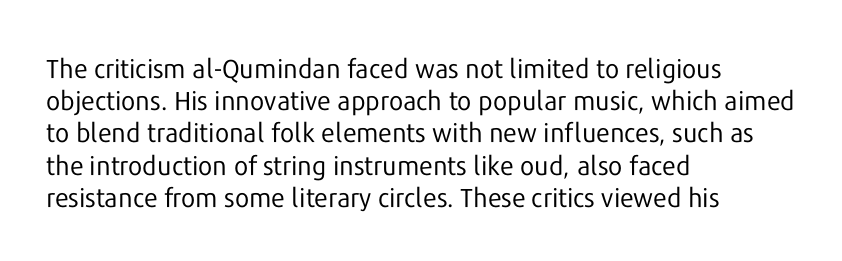
{"italic": "no", "bold": "no", "underline": "no", "align": "left", "line_spacing_ratio": 1.24, "letter_spacing": "normal", "letter_spacing_em": 0.0, "glyph_px": 26}
